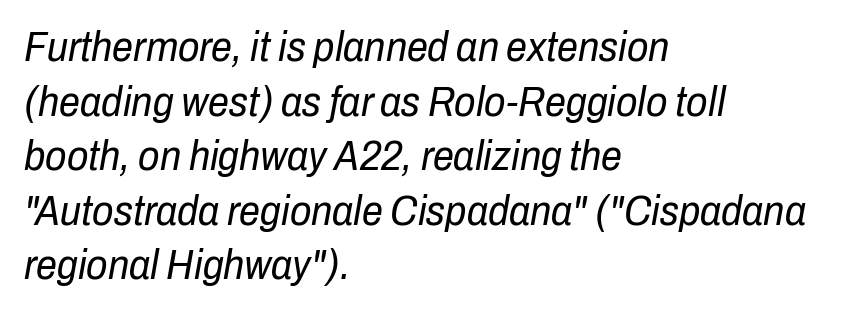
Glance below the letters and you will spot only blank space. Italic? Definitely — the glyphs are oblique. No heavy texture on the line: the type isn't bold. One-word summary of the alignment: left.
